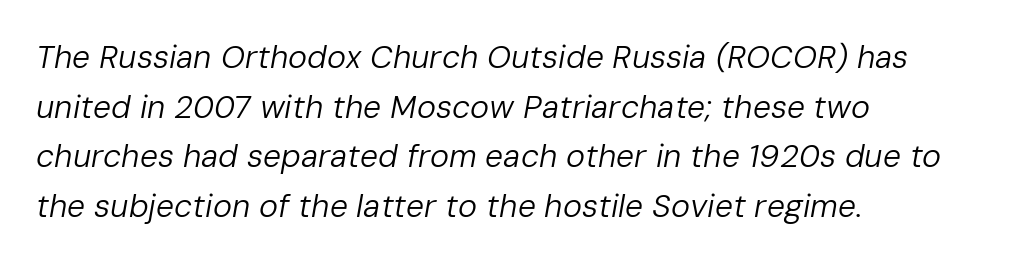
Q: Is the text bold? A: No.
Q: Is the text italic (slanted)? A: Yes, it leans right by about 10 degrees.
Q: Is the text underlined? A: No.
Q: How is the paragraph aligned? A: Left-aligned.
Q: Is the spacing between letters normal or unusually wide? A: Normal.
Q: Is the spacing between lines tight, normal or loose? A: Normal.
Q: Width (condensed, normal, or wide)? A: Normal.
Q: Stroke contrast? A: Low.
Q: x-height? A: Medium.
Q: Monospaced? A: No.
